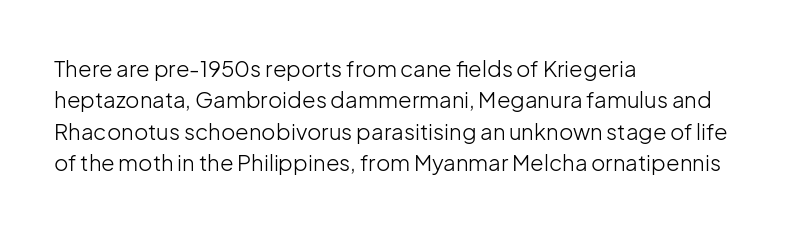
The line-height multiplier appears to be the usual default. The ragged edge is on the right, which tells us the setting is flush left. A typesetter would mark this as roman, not italic. This sample uses plain, unmodified letter spacing. No letter is thick-stroked: the sample isn't bold.
